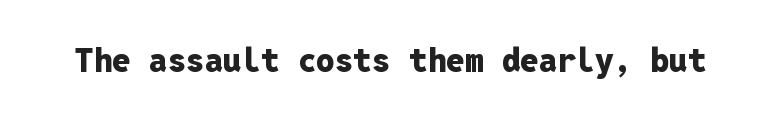
Compared with an ordinary text face, these strokes are far heavier — a full bold. The rendering keeps characters at their native spacing. What kind of face is this? One without serifs — a sans. Bare-footed words on every line.
